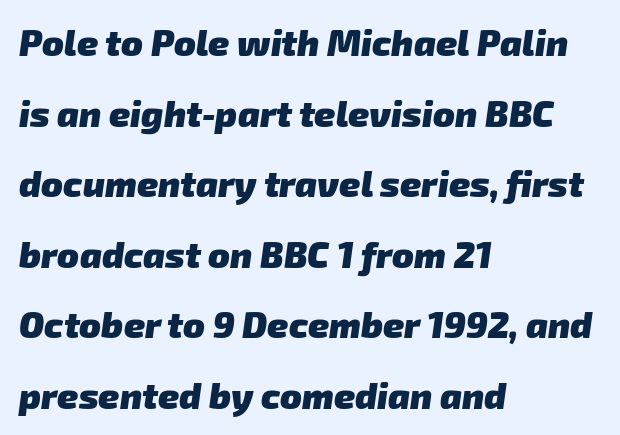
Q: Is the text bold? A: Yes.
Q: Is the typeface a serif or a sans-serif typeface? A: Sans-serif.
Q: Is the text underlined? A: No.
Q: How is the paragraph aligned? A: Left-aligned.
Q: Is the spacing between letters normal or unusually wide? A: Normal.
Q: Is the spacing between lines tight, normal or loose? A: Loose.
Q: Width (condensed, normal, or wide)? A: Normal.
Q: Stroke contrast? A: Low.
Q: x-height? A: Medium.
Q: Monospaced? A: No.
